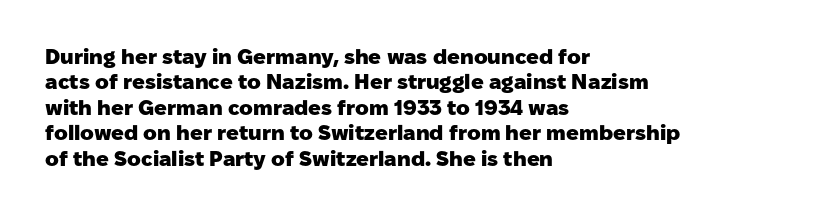
{"italic": "no", "bold": "yes", "underline": "no", "align": "left", "line_spacing_ratio": 1.21, "letter_spacing": "normal", "letter_spacing_em": 0.0, "glyph_px": 21}
